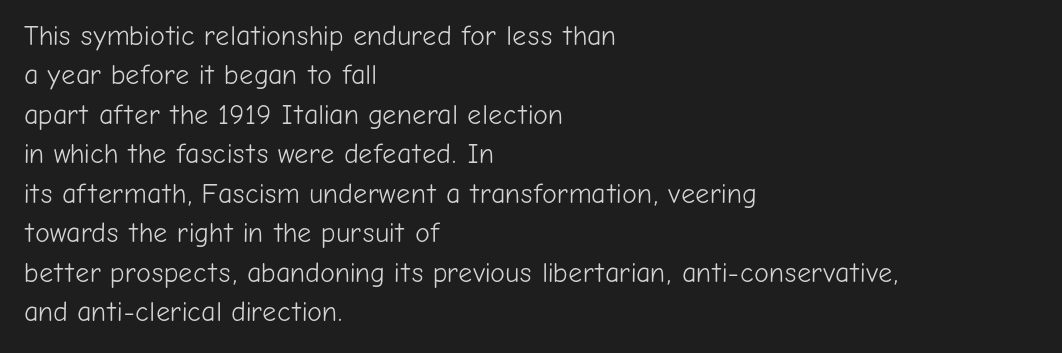
{"serif": "no", "italic": "no", "bold": "no", "weight": "light", "width": "normal", "stroke_contrast": "low", "x_height": "medium", "monospaced": "no", "underline": "no", "align": "left", "line_spacing": "normal", "line_spacing_ratio": 1.41, "letter_spacing": "normal", "letter_spacing_em": 0.0, "glyph_px": 28}
